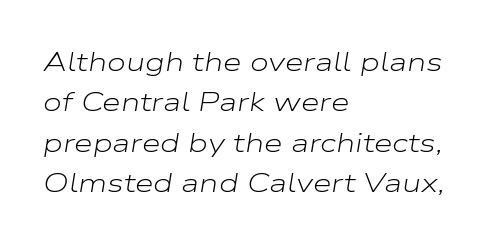
Honestly, there is no underline to notice here at all. Reading down the block, your eye returns to a fixed left position each line. It's the slanting kind of type. Caption: face not bold, strokes unweighted. The rows are spaced the way most documents space them.
